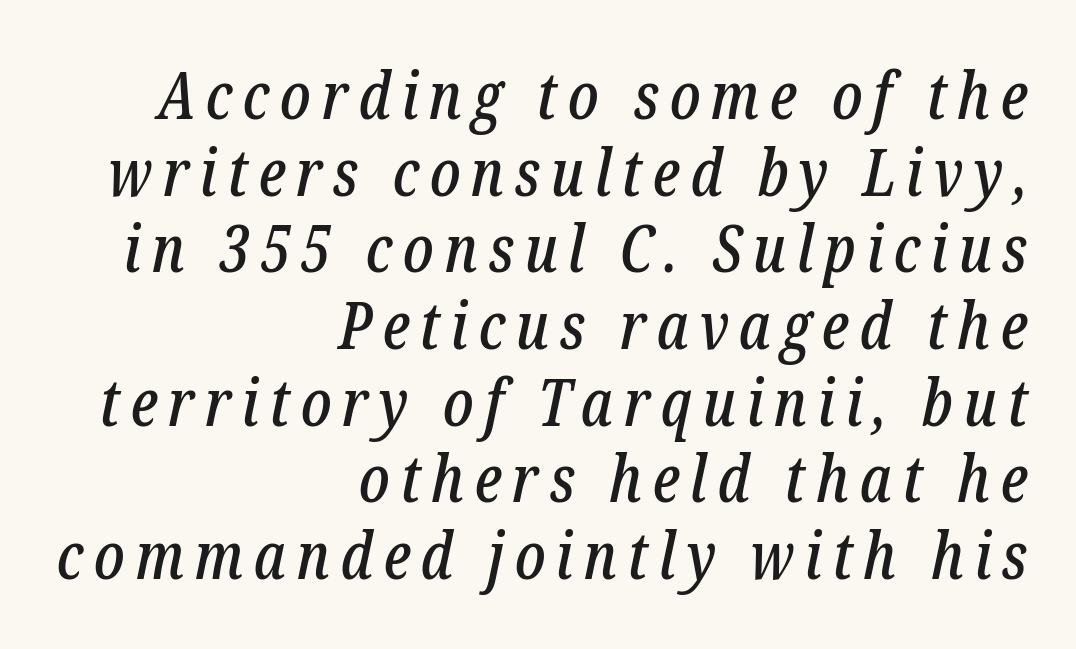
Looks like regular typesetting: each glyph gets only the width it needs. The strip under each line holds only bare page. Right-aligned paragraph, ragged on the left. There's an unmistakable incline to the writing here. A serif font was chosen for this passage.
